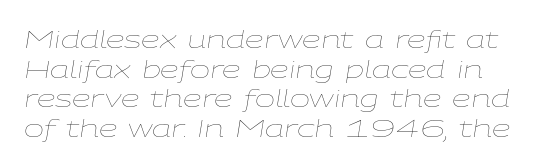
The string is rendered with underlining switched off. The weight would be labelled regular, book, light, or lighter still. There is no visible air inserted between adjacent glyphs. Slanted lettering throughout.
